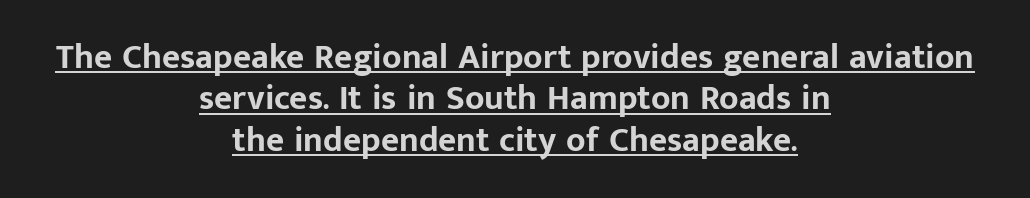
The passage shown is emphatically bold. These lines are rendered in a variable-pitch font. The passage is arranged like a title page — every line centered. Stroke terminals: plain, sans-serif. The line texture is even and compact thanks to regular tracking. Unlike italic type, these characters show no tilt at all.
